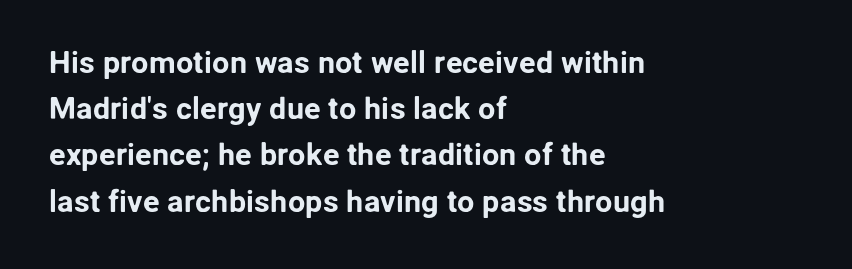
{"serif": "no", "italic": "no", "width": "normal", "stroke_contrast": "low", "x_height": "medium", "monospaced": "no", "underline": "no", "align": "left", "line_spacing": "normal", "line_spacing_ratio": 1.49, "letter_spacing": "normal", "letter_spacing_em": 0.0, "glyph_px": 31}
